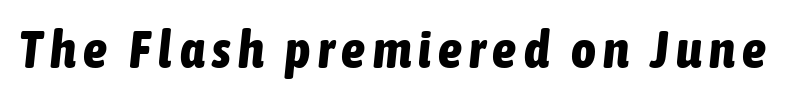
Q: Is the text bold? A: Yes.
Q: Is the text italic (slanted)? A: Yes, it leans right by about 6 degrees.
Q: Is the text underlined? A: No.
Q: Width (condensed, normal, or wide)? A: Condensed.
Q: Stroke contrast? A: Low.
Q: x-height? A: Medium.
Q: Monospaced? A: No.
